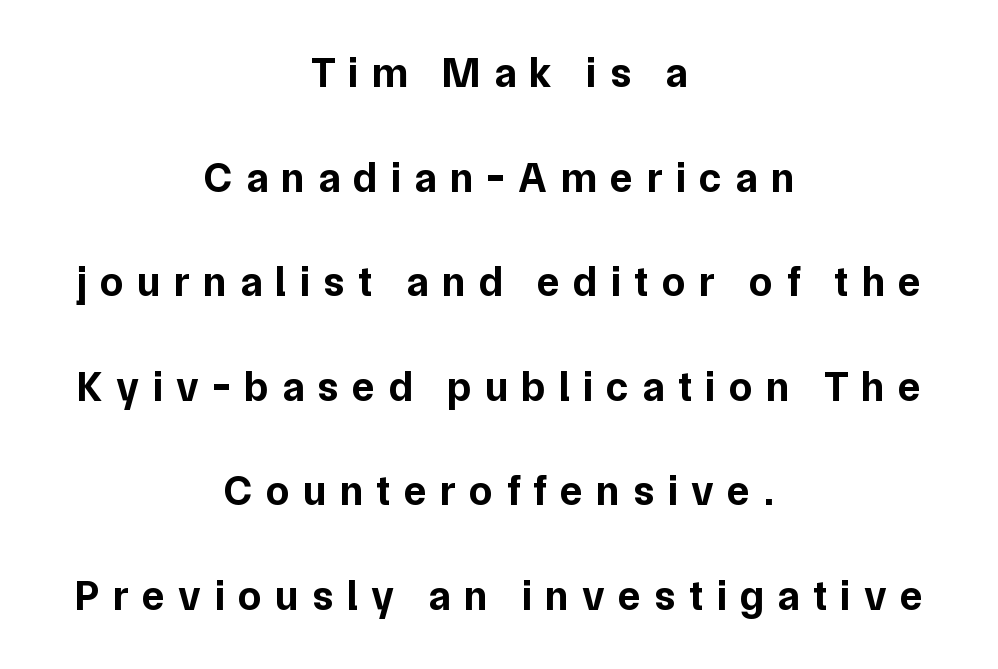
{"serif": "no", "italic": "no", "bold": "yes", "weight": "bold", "width": "normal", "stroke_contrast": "low", "x_height": "medium", "monospaced": "no", "underline": "no", "align": "center", "line_spacing": "loose", "line_spacing_ratio": 2.49, "letter_spacing": "wide", "letter_spacing_em": 0.32, "glyph_px": 42}
